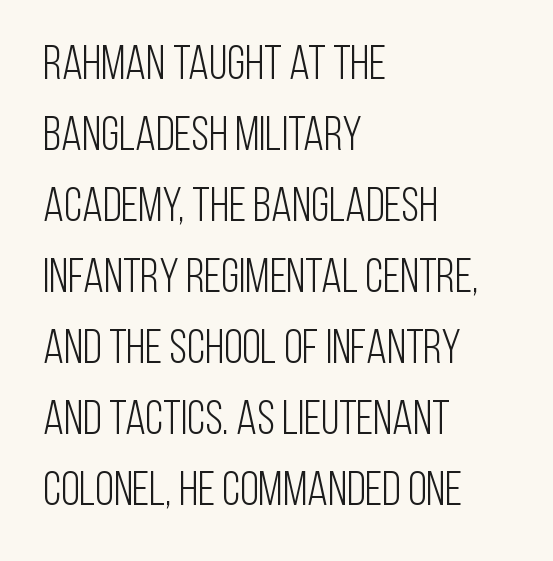
{"serif": "no", "italic": "no", "bold": "no", "weight": "light", "width": "condensed", "stroke_contrast": "low", "x_height": "large", "monospaced": "no", "underline": "no", "align": "left", "line_spacing": "normal", "line_spacing_ratio": 1.48, "letter_spacing": "normal", "letter_spacing_em": 0.0, "glyph_px": 48}
